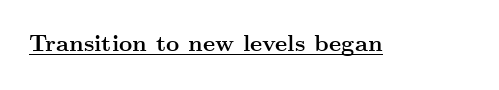
The image shows 23 px bold type, upright; set normal letter spacing, underlined.
